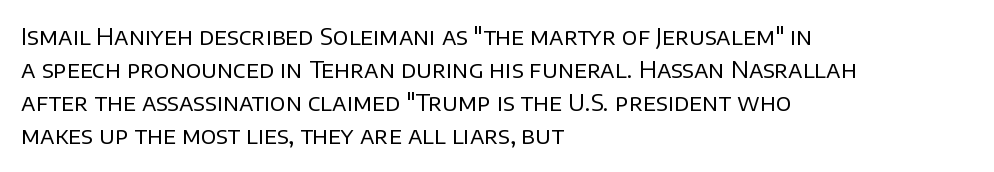
{"italic": "no", "bold": "no", "underline": "no", "align": "left", "line_spacing": "normal", "line_spacing_ratio": 1.44, "letter_spacing": "normal", "letter_spacing_em": 0.0, "glyph_px": 23}
